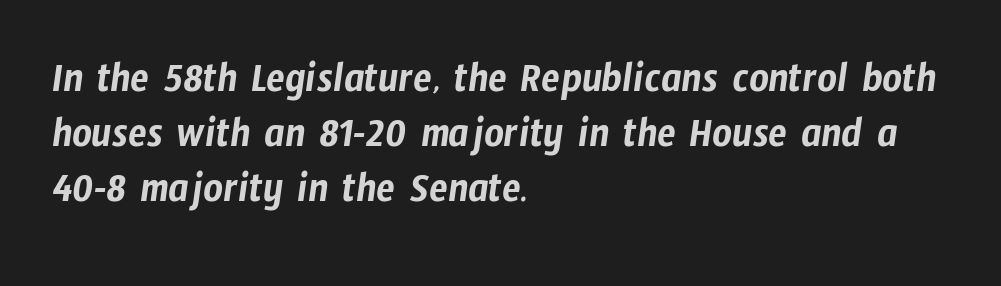
Q: Is the typeface a serif or a sans-serif typeface? A: Sans-serif.
Q: Is the text underlined? A: No.
Q: How is the paragraph aligned? A: Left-aligned.
Q: Is the spacing between letters normal or unusually wide? A: Normal.
Q: Is the spacing between lines tight, normal or loose? A: Normal.
Q: Width (condensed, normal, or wide)? A: Condensed.
Q: Stroke contrast? A: Low.
Q: x-height? A: Medium.
Q: Monospaced? A: No.
